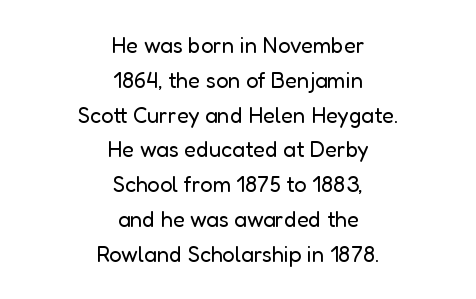
{"italic": "no", "bold": "no", "underline": "no", "align": "center", "line_spacing": "normal", "line_spacing_ratio": 1.58, "letter_spacing": "normal", "letter_spacing_em": 0.0, "glyph_px": 22}
